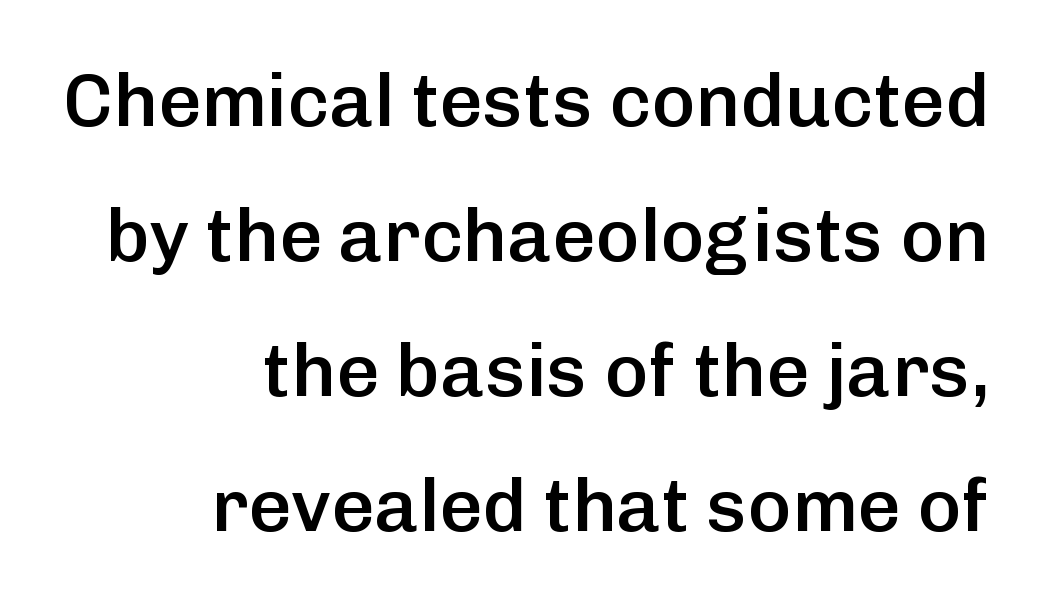
The image shows 75 px semibold sans-serif type, upright; set right-aligned, line spacing 1.8x, normal letter spacing, not underlined; low stroke contrast and a medium x-height.
